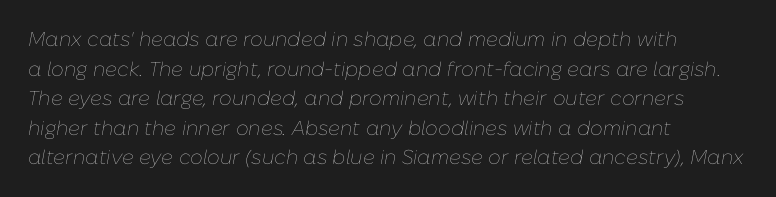
{"italic": "yes", "lean": "right", "slant_degrees": 10, "bold": "no", "underline": "no", "align": "left", "line_spacing": "normal", "line_spacing_ratio": 1.48, "letter_spacing": "normal", "letter_spacing_em": 0.0, "glyph_px": 20}
